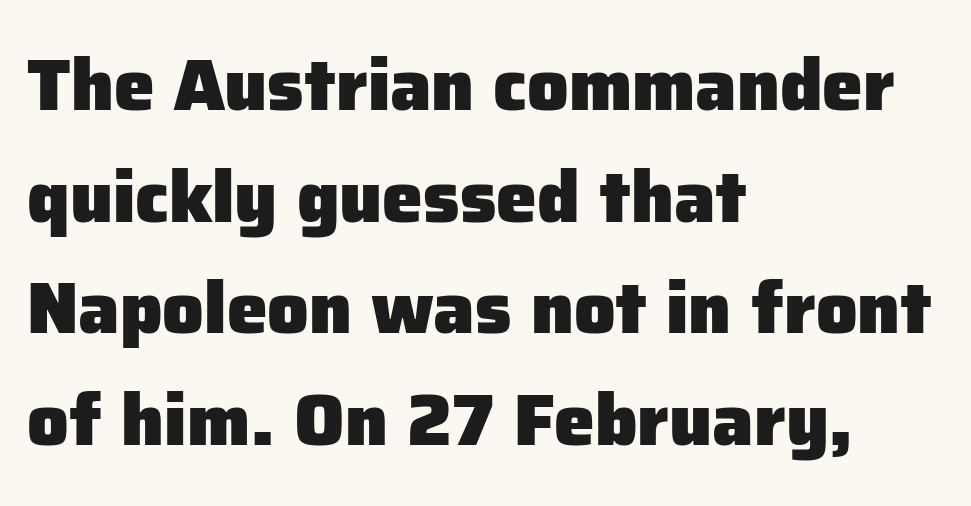
The image shows 73 px heavy sans-serif type, upright; set left-aligned, normal line spacing (1.53x), normal letter spacing, not underlined; low stroke contrast and a medium x-height.
